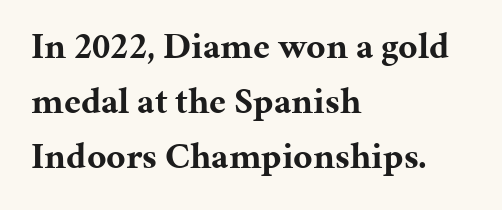
Beneath every word, the page is bare. Look at the tracking — it's just the regular setting, nothing added. These lines are rendered in a variable-pitch font. These lines carry a lot of weight — the face is fully bold. Notice how the stems are strictly vertical — no italics here.
